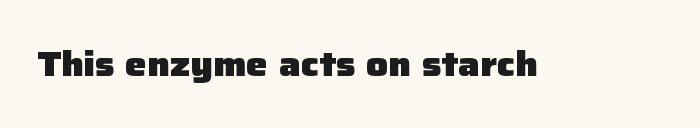
The type sits square on the baseline with zero lean. The face used here has the dense, thick strokes of a bold. Descenders hang freely into open space. The passage shown has conventional tracking throughout. The type family on display is of the sans-serif kind. Think of a printed novel: that variable character pitch is what you see here.
